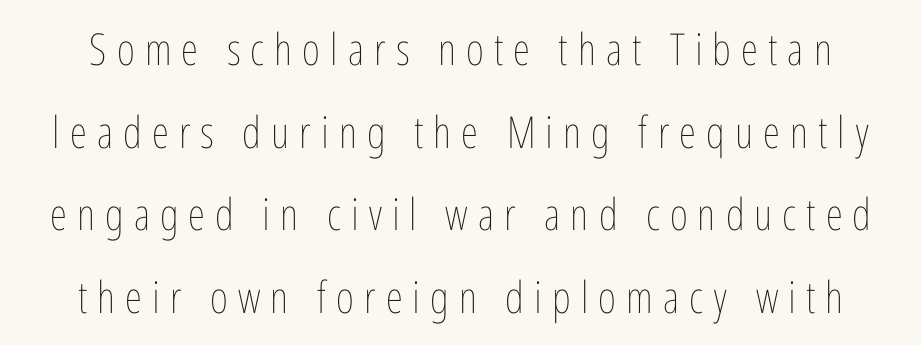
Students, note that the glyphs here are deliberately spaced far apart. Unbolded letterforms with no extra heft. The words here are not underlined. Posture: upright roman.
